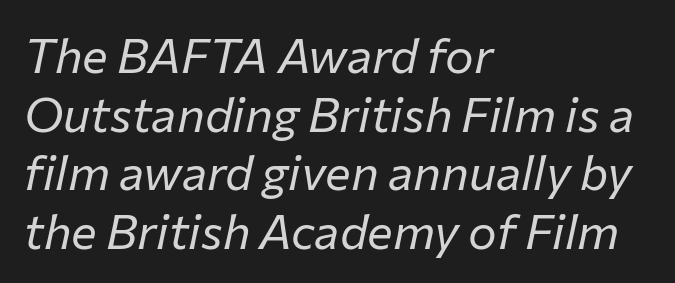
Q: Is the text bold? A: No.
Q: Is the text italic (slanted)? A: Yes, it leans right by about 12 degrees.
Q: Is the text underlined? A: No.
Q: How is the paragraph aligned? A: Left-aligned.
Q: Is the spacing between letters normal or unusually wide? A: Normal.
Q: Width (condensed, normal, or wide)? A: Normal.
Q: Stroke contrast? A: Low.
Q: x-height? A: Medium.
Q: Monospaced? A: No.
